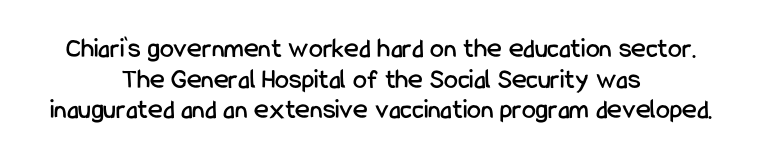
Ordinary non-slanted type is in use. Type style note: lacks serifs. Leftover space on each line is divided equally before and after the words. Here the designer chose a conventional face with non-uniform glyph widths. The area under the type is left untouched.
